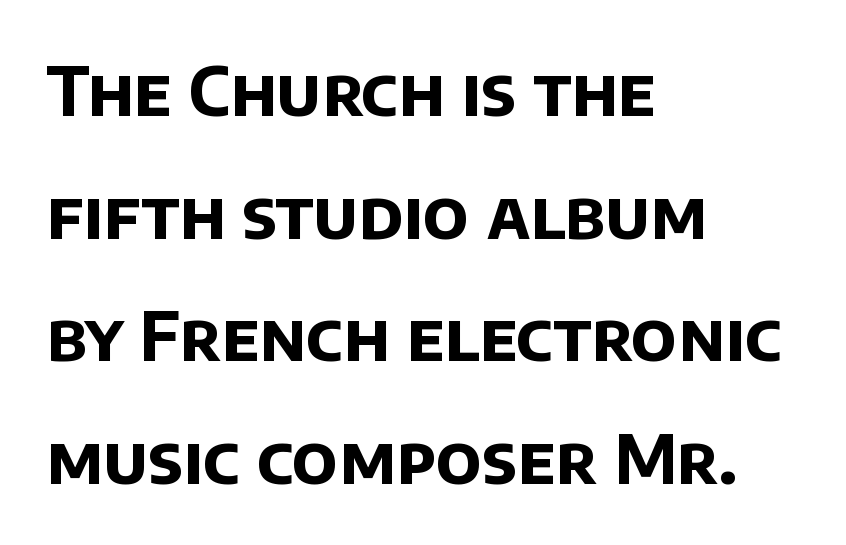
Q: Is the text bold? A: Yes.
Q: Is the typeface a serif or a sans-serif typeface? A: Sans-serif.
Q: Is the text underlined? A: No.
Q: How is the paragraph aligned? A: Left-aligned.
Q: Is the spacing between letters normal or unusually wide? A: Normal.
Q: Width (condensed, normal, or wide)? A: Normal.
Q: Stroke contrast? A: Low.
Q: x-height? A: Large.
Q: Monospaced? A: No.
